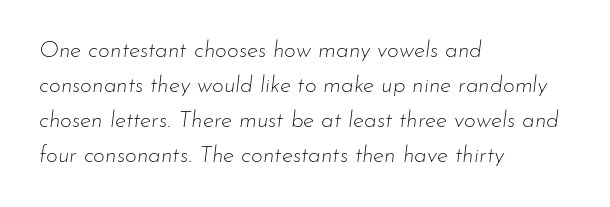
The letterforms sit at book weight or below. The space directly below the letters is spotless. Short note: letters normally spaced. Emphasis-style slanted type is in use. Successive baselines arrive at the customary interval. Horizontal alignment here is leftward, the default for most running prose.
